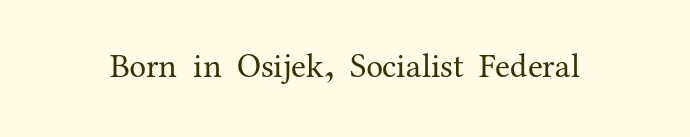
Think of a printed novel: that variable character pitch is what you see here. Classification — serif. Italic: no, the glyphs are upright roman. The weight tops out at a normal text grade. The strip under each line holds only bare page.
